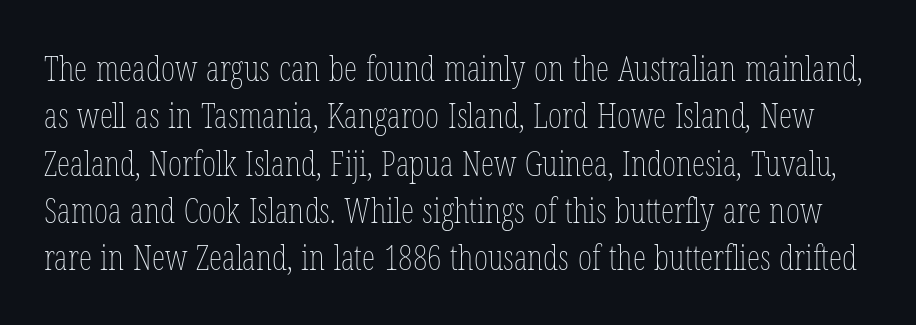
This rendering features lettering with no underline. The face used here is rendered with its standard letterfit. Bold? No — there's no thickening of the strokes. Character widths vary here, with narrow letters taking less room than wide ones. What's the leading like? Ordinary, nothing unusual.
